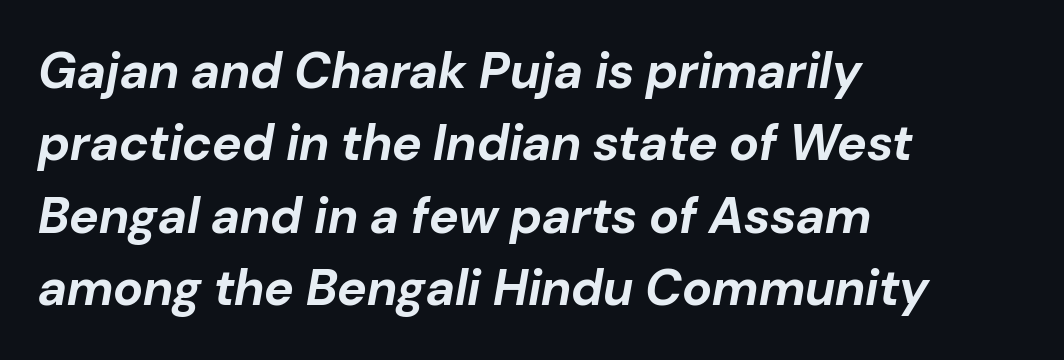
The image shows 50 px bold type, italic (leaning right); set left-aligned, normal line spacing (1.45x), normal letter spacing, not underlined; low stroke contrast and a medium x-height.
